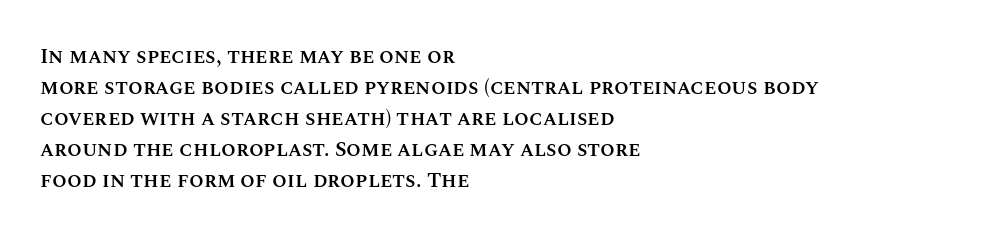
Observe the ordinary spacing: letters are neighbours, not strangers. Which margin do the lines hug? The left one — the right edge is uneven. Compared with typical paragraphs, the rows here are spaced about the same. Notice how the stems are strictly vertical — no italics here. Compared with an ordinary text face, these strokes are moderately heavier — a semibold. Clear beneath every line of the passage.
